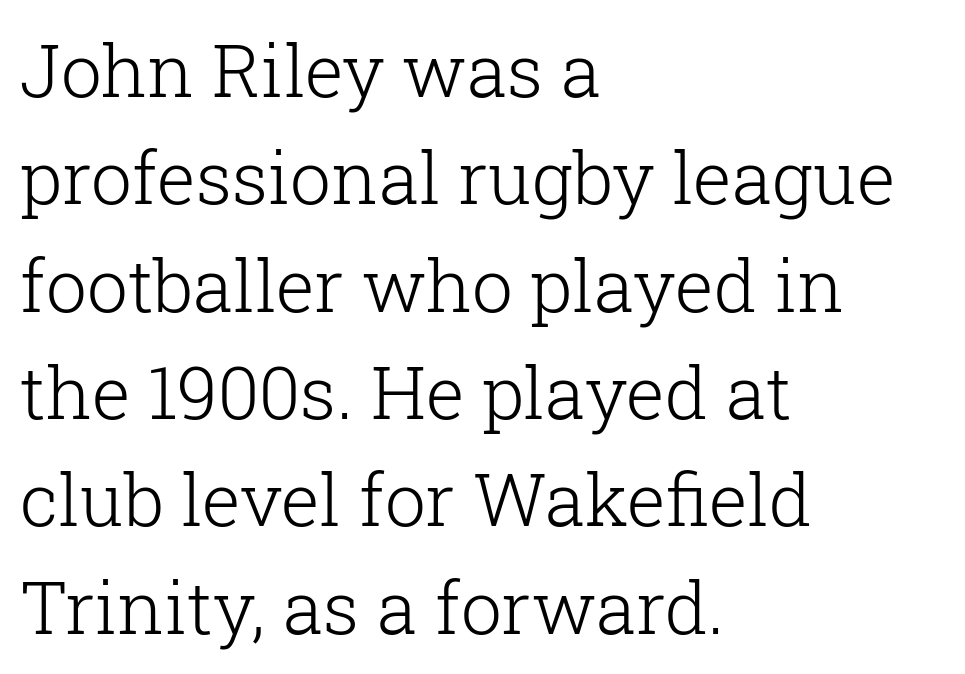
Q: Is the text bold? A: No.
Q: Is the text italic (slanted)? A: No, it is upright.
Q: Is the typeface a serif or a sans-serif typeface? A: Serif.
Q: Is the text underlined? A: No.
Q: How is the paragraph aligned? A: Left-aligned.
Q: Is the spacing between letters normal or unusually wide? A: Normal.
Q: Is the spacing between lines tight, normal or loose? A: Normal.
Q: Width (condensed, normal, or wide)? A: Normal.
Q: Stroke contrast? A: Low.
Q: x-height? A: Medium.
Q: Monospaced? A: No.
